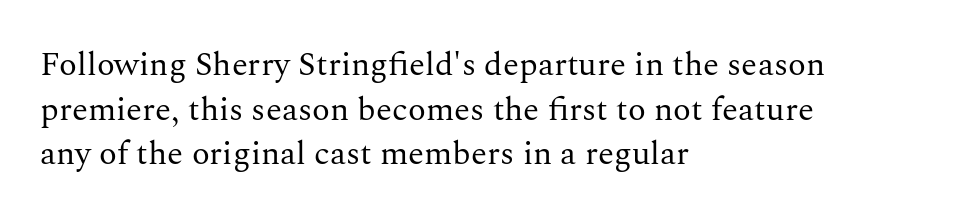
Q: Is the text bold? A: No.
Q: Is the text italic (slanted)? A: No, it is upright.
Q: Is the typeface a serif or a sans-serif typeface? A: Serif.
Q: Is the text underlined? A: No.
Q: How is the paragraph aligned? A: Left-aligned.
Q: Is the spacing between letters normal or unusually wide? A: Normal.
Q: Is the spacing between lines tight, normal or loose? A: Normal.
Q: Width (condensed, normal, or wide)? A: Normal.
Q: Stroke contrast? A: Medium.
Q: x-height? A: Medium.
Q: Monospaced? A: No.
